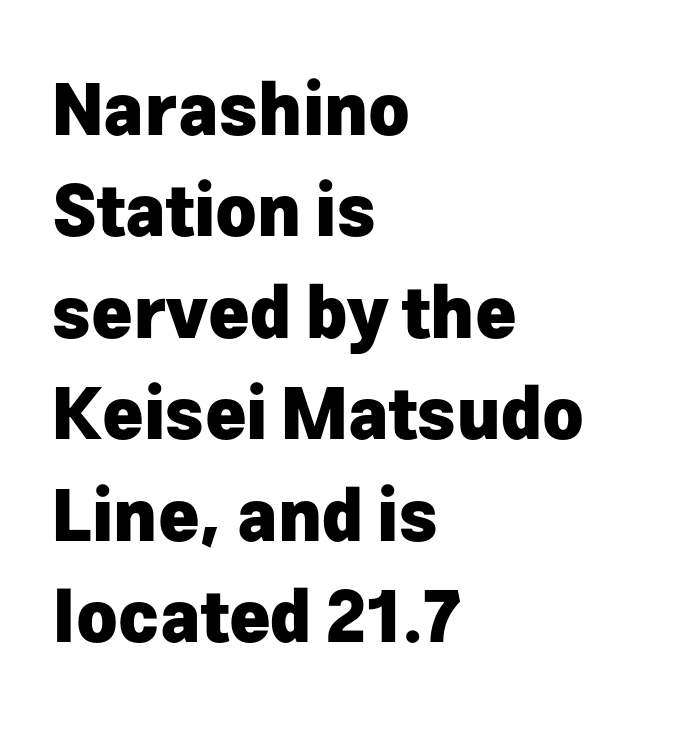
Q: Is the text bold? A: Yes.
Q: Is the text italic (slanted)? A: No, it is upright.
Q: Is the typeface a serif or a sans-serif typeface? A: Sans-serif.
Q: Is the text underlined? A: No.
Q: How is the paragraph aligned? A: Left-aligned.
Q: Is the spacing between letters normal or unusually wide? A: Normal.
Q: Is the spacing between lines tight, normal or loose? A: Normal.
Q: Width (condensed, normal, or wide)? A: Normal.
Q: Stroke contrast? A: Low.
Q: x-height? A: Medium.
Q: Monospaced? A: No.
